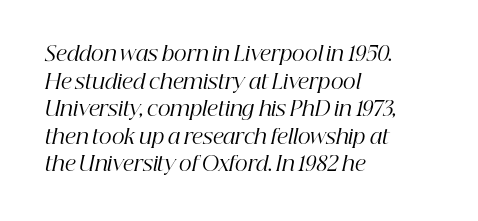
{"italic": "yes", "lean": "right", "slant_degrees": 12, "bold": "no", "underline": "no", "align": "left", "line_spacing": "normal", "line_spacing_ratio": 1.38, "letter_spacing": "normal", "letter_spacing_em": 0.0, "glyph_px": 20}
